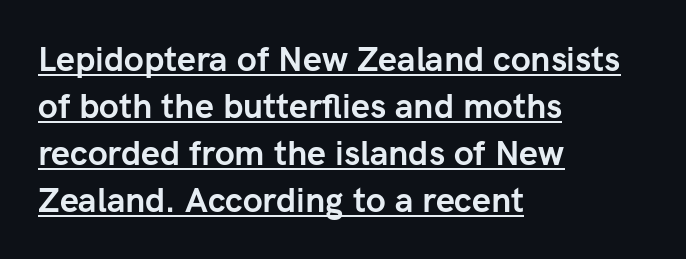
{"serif": "no", "italic": "no", "bold": "yes", "weight": "semibold", "width": "normal", "stroke_contrast": "low", "x_height": "medium", "monospaced": "no", "underline": "yes", "align": "left", "line_spacing": "normal", "line_spacing_ratio": 1.38, "letter_spacing": "normal", "letter_spacing_em": 0.0, "glyph_px": 34}
